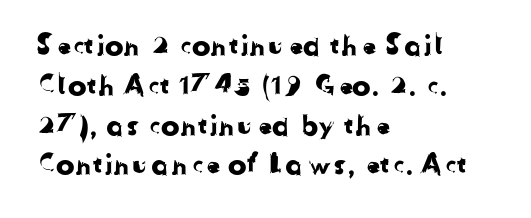
The image shows 28 px sans-serif type; set left-aligned, normal line spacing (1.42x), normal letter spacing, not underlined; low stroke contrast and a medium x-height.
